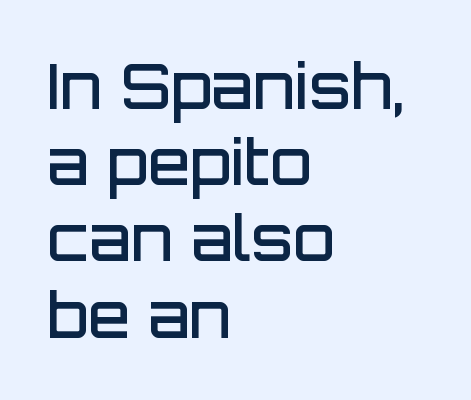
The image shows 61 px semibold sans-serif type, upright; set left-aligned, normal line spacing (1.25x), normal letter spacing, not underlined; low stroke contrast and a large x-height.
